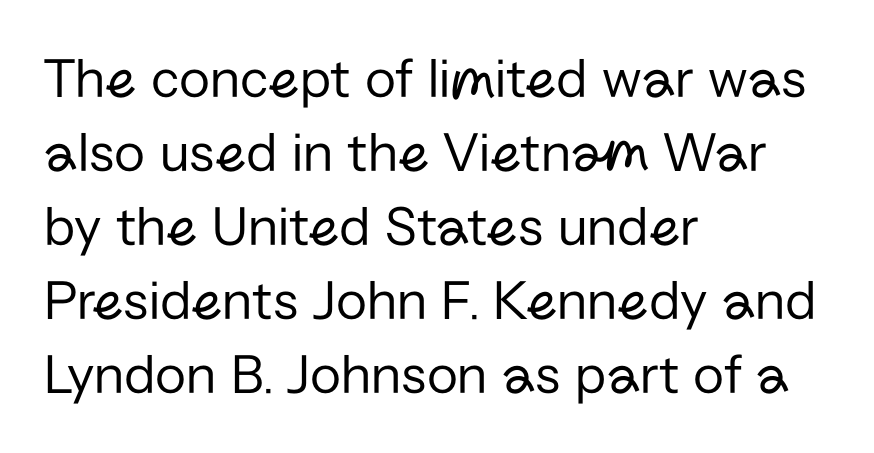
The image shows 57 px regular-weight sans-serif type, upright; set left-aligned, normal line spacing (1.3x), normal letter spacing, not underlined; low stroke contrast and a medium x-height.
